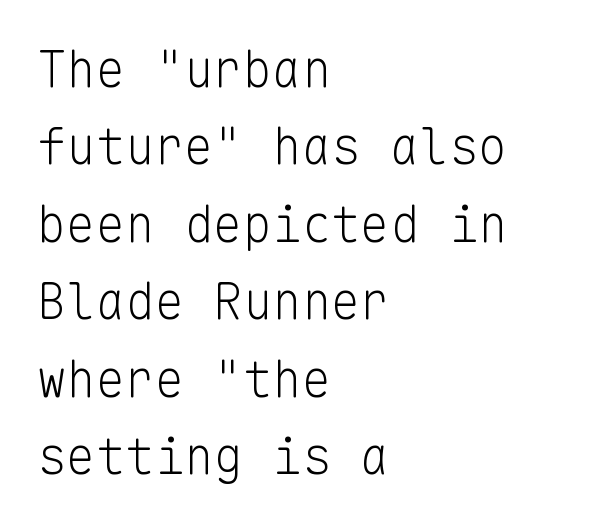
The rendering keeps characters at their native spacing. Regular leading. This is the regular roman posture of the typeface. Leftover space on each line is placed entirely after the last word.
